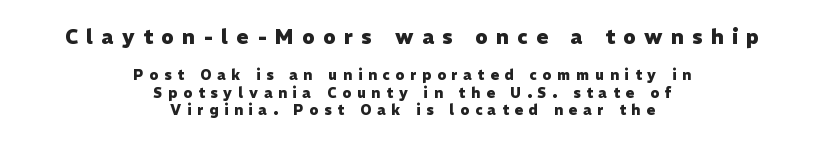
Notice how the stems are strictly vertical — no italics here. The paragraph shown floats in the horizontal middle. The designer gave the opening block more size than the closing block. Strong, thick strokes mark this as bold type.
